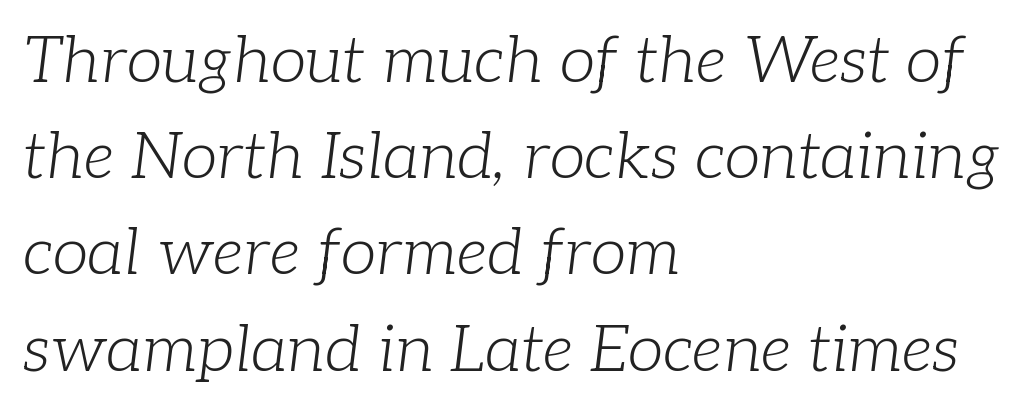
{"serif": "yes", "italic": "yes", "lean": "right", "slant_degrees": 7, "bold": "no", "weight": "light", "width": "normal", "stroke_contrast": "low", "x_height": "medium", "monospaced": "no", "underline": "no", "align": "left", "line_spacing": "normal", "line_spacing_ratio": 1.48, "letter_spacing": "normal", "letter_spacing_em": 0.0, "glyph_px": 65}
